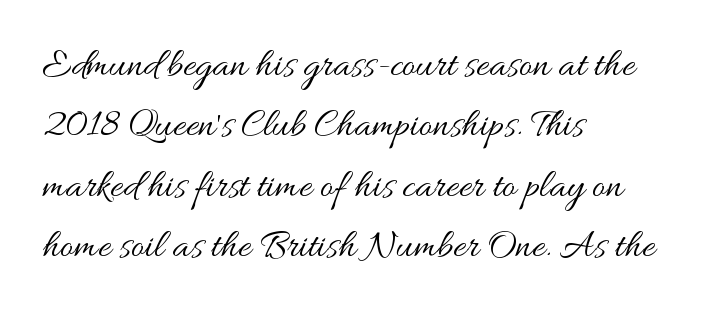
Spacing verdict: proportional, widths tailored to each character. A quiet, ordinary-to-light weight characterises the typeface. Underlining? Definitely not there. The lines in this sample share a left origin and differ only in where they stop.
